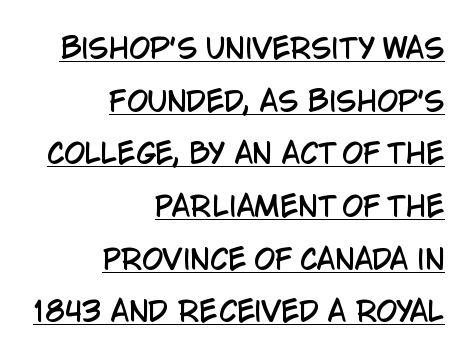
The passage shown is underscored from start to finish. This sample uses plain, unmodified letter spacing. Baseline-to-baseline distance is far greater than the letter height. These lines were composed using upright roman letters.
